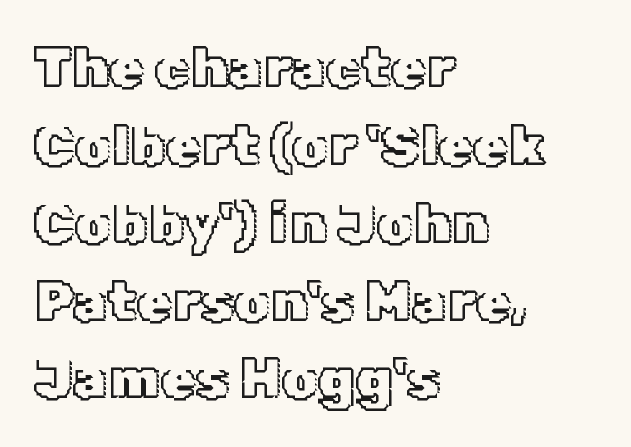
Notice how descenders clear the ascenders below comfortably — that's standard leading. The rendering keeps characters at their native spacing. Unmarked baselines from the first word to the last. Here the designer chose a conventional face with non-uniform glyph widths. Alignment: flush left.
